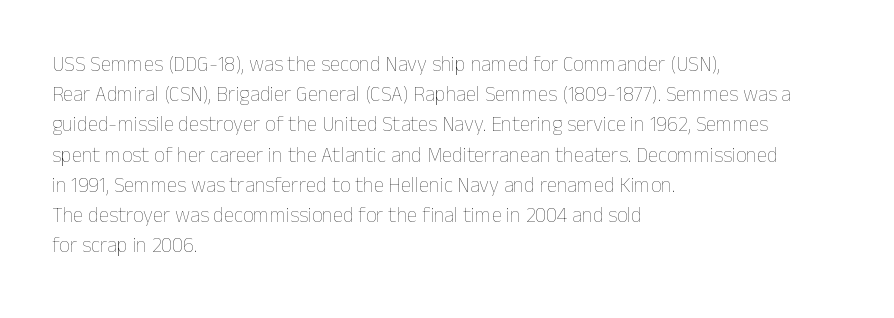
Regarding leading, the lines here are spaced in the standard way. Underline: absent. A classic flush-left, rag-right setting is used for this passage. Every character sits straight up, as roman type does.
